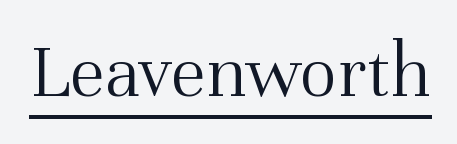
{"serif": "yes", "italic": "no", "bold": "no", "weight": "light", "width": "normal", "stroke_contrast": "medium", "x_height": "medium", "monospaced": "no", "underline": "yes", "letter_spacing": "normal", "letter_spacing_em": 0.0, "glyph_px": 79}
